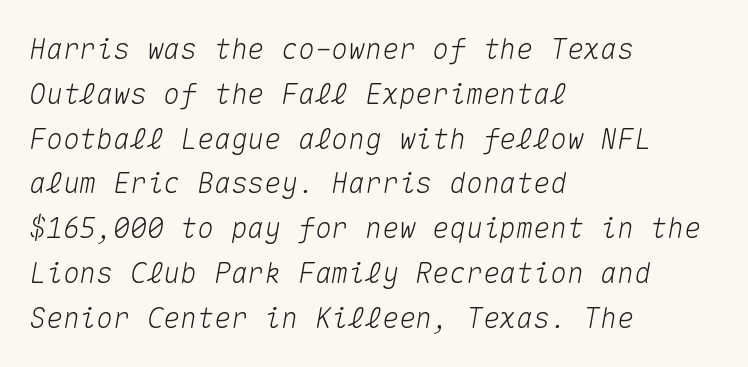
Italic? Definitely — the glyphs are oblique. These lines are rendered in a fixed-pitch font. Interline gaps are of average width in this sample. The face used here is rendered with its standard letterfit.
